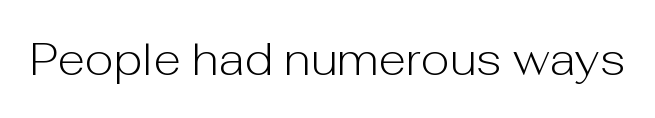
{"serif": "no", "italic": "no", "bold": "no", "weight": "light", "width": "normal", "stroke_contrast": "low", "x_height": "medium", "monospaced": "no", "underline": "no", "letter_spacing": "normal", "letter_spacing_em": 0.0, "glyph_px": 45}
